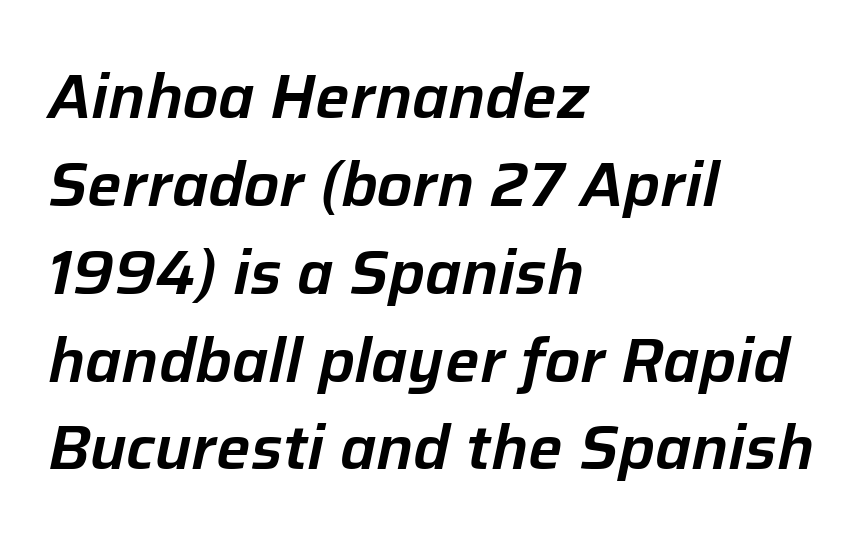
Q: Is the text italic (slanted)? A: Yes, it leans right by about 12 degrees.
Q: Is the text underlined? A: No.
Q: How is the paragraph aligned? A: Left-aligned.
Q: Is the spacing between letters normal or unusually wide? A: Normal.
Q: Is the spacing between lines tight, normal or loose? A: Normal.
Q: Width (condensed, normal, or wide)? A: Normal.
Q: Stroke contrast? A: Low.
Q: x-height? A: Medium.
Q: Monospaced? A: No.
